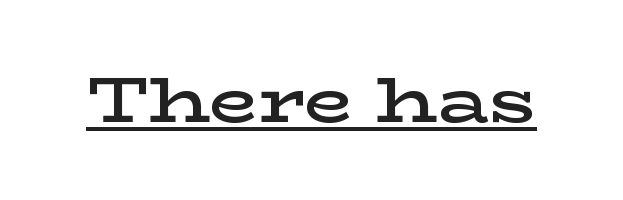
Spacing between characters is what you'd get straight out of the box. Its strokes are somewhat broadened, the hallmark of semibold type. The axis of the letterforms is exactly vertical. Each letter keeps its own natural width here, so spacing adapts to shape. The text was rendered using a seriffed face with decorative stroke endings.
